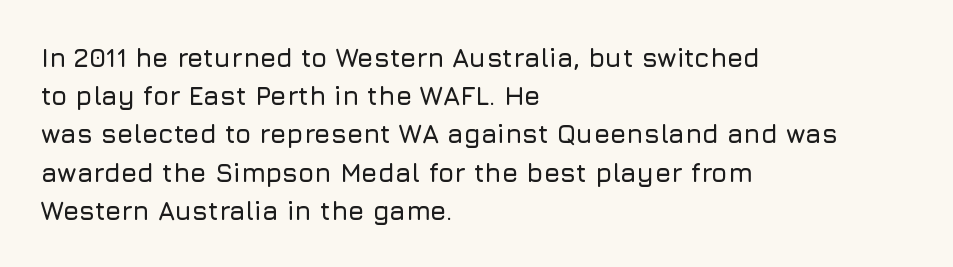
The image shows 26 px text type, upright; set left-aligned, normal line spacing (1.47x), normal letter spacing, not underlined.
